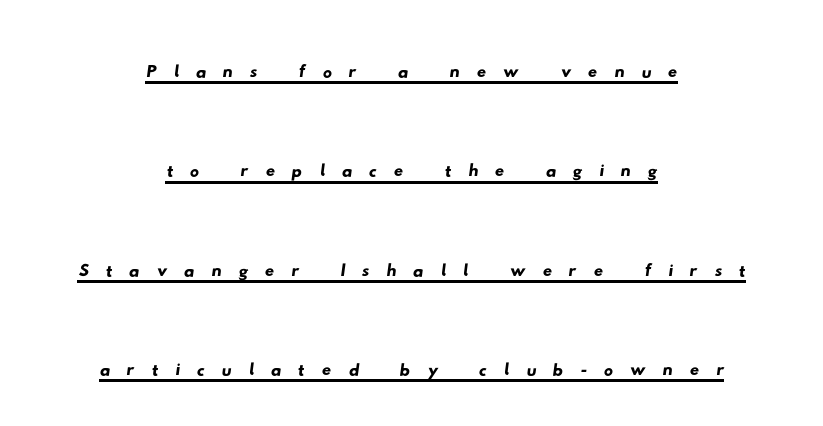
Q: Is the typeface a serif or a sans-serif typeface? A: Sans-serif.
Q: Is the text underlined? A: Yes.
Q: How is the paragraph aligned? A: Centered.
Q: Is the spacing between letters normal or unusually wide? A: Unusually wide.
Q: Is the spacing between lines tight, normal or loose? A: Loose.
Q: Width (condensed, normal, or wide)? A: Wide.
Q: Stroke contrast? A: Low.
Q: x-height? A: Small.
Q: Monospaced? A: No.
